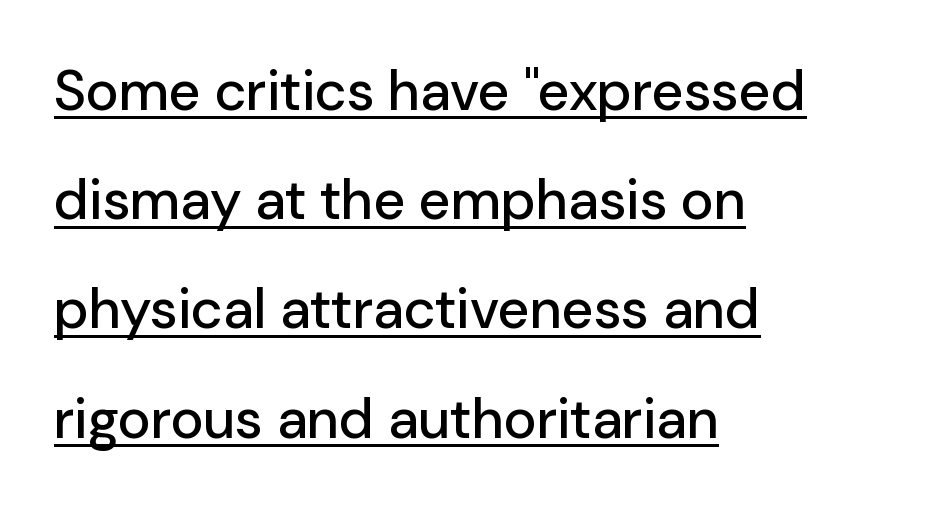
{"serif": "no", "italic": "no", "width": "normal", "stroke_contrast": "low", "x_height": "medium", "monospaced": "no", "underline": "yes", "align": "left", "line_spacing": "loose", "line_spacing_ratio": 1.95, "letter_spacing": "normal", "letter_spacing_em": 0.0, "glyph_px": 56}
